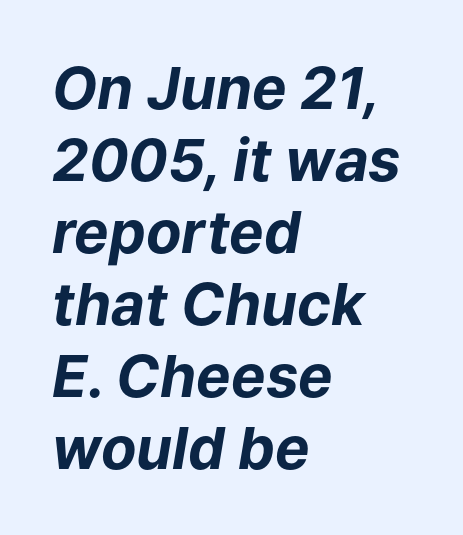
Beneath every word, the page is bare. The compositor pushed each line to the left boundary. Typographic density is high because the face is bold. Looks like regular typesetting: each glyph gets only the width it needs. Characters are canted at an angle relative to the baseline's perpendicular.
